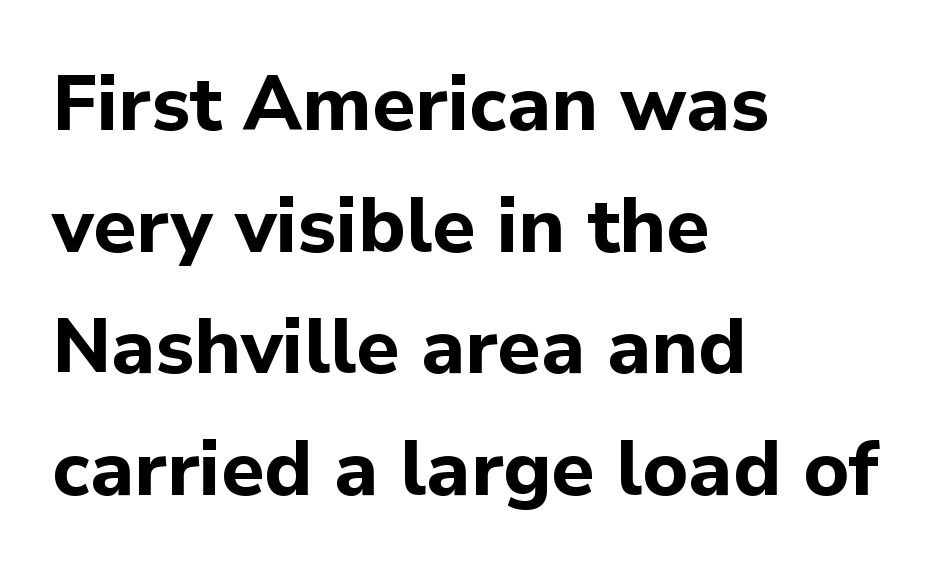
Q: Is the text bold? A: Yes.
Q: Is the text italic (slanted)? A: No, it is upright.
Q: Is the typeface a serif or a sans-serif typeface? A: Sans-serif.
Q: Is the text underlined? A: No.
Q: How is the paragraph aligned? A: Left-aligned.
Q: Is the spacing between letters normal or unusually wide? A: Normal.
Q: Is the spacing between lines tight, normal or loose? A: Normal.
Q: Width (condensed, normal, or wide)? A: Normal.
Q: Stroke contrast? A: Low.
Q: x-height? A: Medium.
Q: Monospaced? A: No.
